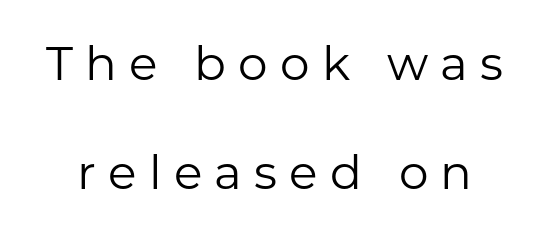
Q: Is the text bold? A: No.
Q: Is the text italic (slanted)? A: No, it is upright.
Q: Is the typeface a serif or a sans-serif typeface? A: Sans-serif.
Q: Is the text underlined? A: No.
Q: Is the spacing between letters normal or unusually wide? A: Unusually wide.
Q: Is the spacing between lines tight, normal or loose? A: Loose.
Q: Width (condensed, normal, or wide)? A: Normal.
Q: Stroke contrast? A: Low.
Q: x-height? A: Medium.
Q: Monospaced? A: No.
